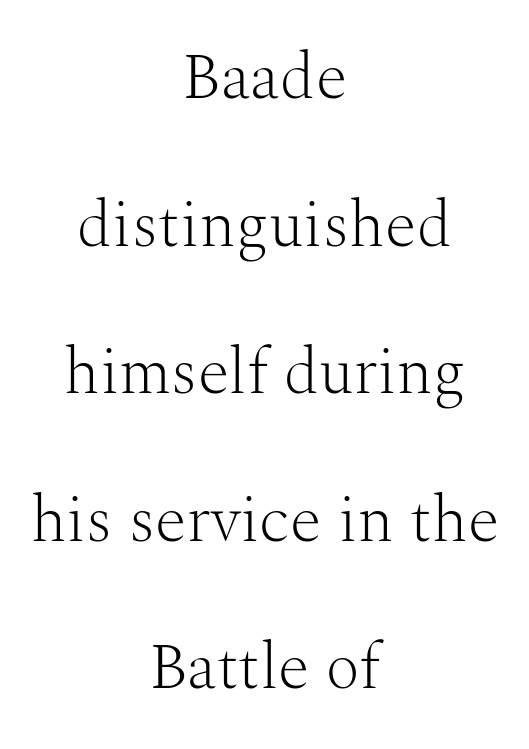
Q: Is the text bold? A: No.
Q: Is the text italic (slanted)? A: No, it is upright.
Q: Is the typeface a serif or a sans-serif typeface? A: Serif.
Q: Is the text underlined? A: No.
Q: How is the paragraph aligned? A: Centered.
Q: Is the spacing between letters normal or unusually wide? A: Normal.
Q: Is the spacing between lines tight, normal or loose? A: Loose.
Q: Width (condensed, normal, or wide)? A: Normal.
Q: Stroke contrast? A: Medium.
Q: x-height? A: Medium.
Q: Monospaced? A: No.
